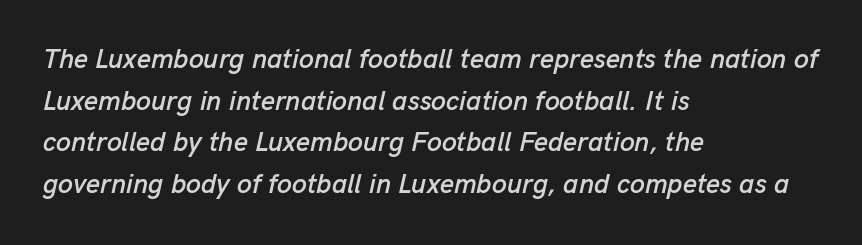
Q: Is the text italic (slanted)? A: Yes, it leans right by about 13 degrees.
Q: Is the text underlined? A: No.
Q: How is the paragraph aligned? A: Left-aligned.
Q: Is the spacing between letters normal or unusually wide? A: Normal.
Q: Is the spacing between lines tight, normal or loose? A: Normal.
